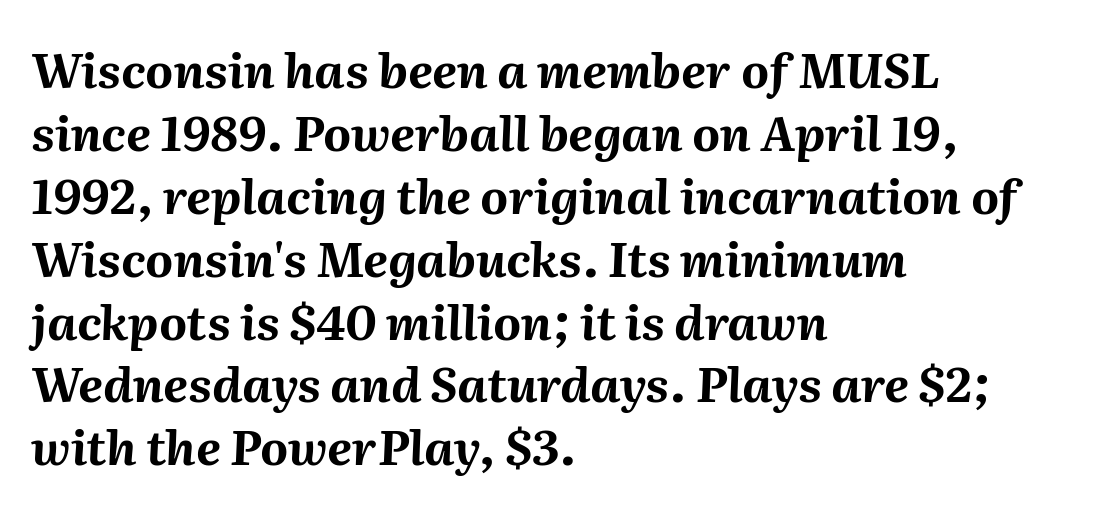
Q: Is the text bold? A: Yes.
Q: Is the text italic (slanted)? A: Yes, it leans right by about 2 degrees.
Q: Is the text underlined? A: No.
Q: How is the paragraph aligned? A: Left-aligned.
Q: Is the spacing between letters normal or unusually wide? A: Normal.
Q: Is the spacing between lines tight, normal or loose? A: Normal.
Q: Width (condensed, normal, or wide)? A: Normal.
Q: Stroke contrast? A: Medium.
Q: x-height? A: Medium.
Q: Monospaced? A: No.
